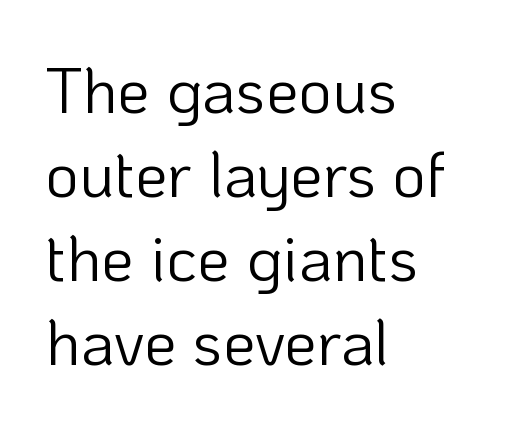
{"serif": "no", "italic": "no", "bold": "no", "weight": "light", "width": "normal", "stroke_contrast": "low", "x_height": "medium", "monospaced": "no", "underline": "no", "align": "left", "line_spacing": "normal", "line_spacing_ratio": 1.29, "letter_spacing": "normal", "letter_spacing_em": 0.0, "glyph_px": 65}
